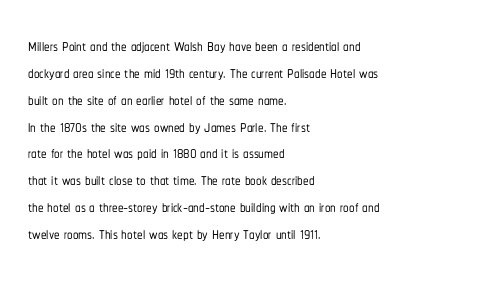
Q: Is the text italic (slanted)? A: No, it is upright.
Q: Is the text underlined? A: No.
Q: How is the paragraph aligned? A: Left-aligned.
Q: Is the spacing between letters normal or unusually wide? A: Normal.
